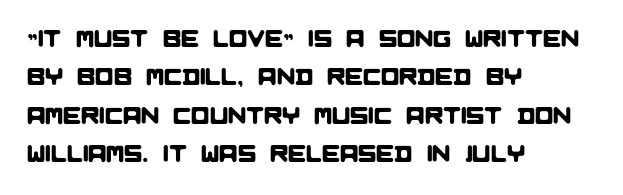
{"underline": "no", "align": "left", "line_spacing": "normal", "line_spacing_ratio": 1.6, "letter_spacing": "normal", "letter_spacing_em": 0.0, "glyph_px": 24}
